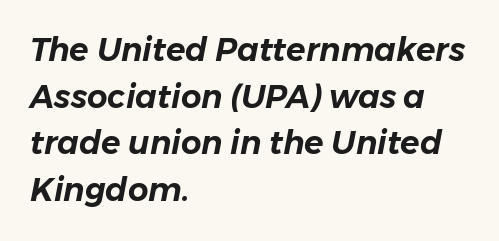
The image shows 32 px text type, italic (leaning right); set left-aligned, normal line spacing (1.46x), normal letter spacing, not underlined; low stroke contrast and a medium x-height.
